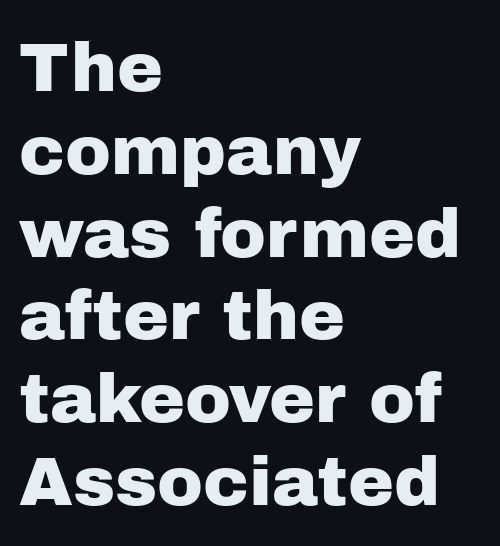
{"serif": "no", "italic": "no", "width": "normal", "stroke_contrast": "low", "x_height": "medium", "monospaced": "no", "underline": "no", "align": "left", "line_spacing_ratio": 1.2, "letter_spacing": "normal", "letter_spacing_em": 0.0, "glyph_px": 69}
